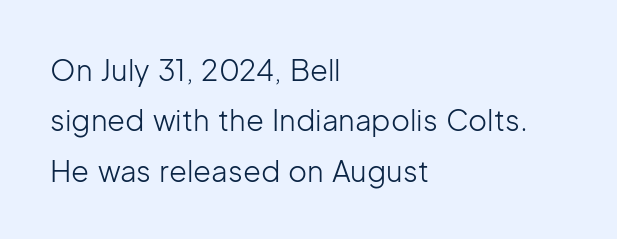
The lines in this sample share a left origin and differ only in where they stop. Character widths vary here, with narrow letters taking less room than wide ones. Type style note: lacks serifs. This rendering features lettering with no underline.
